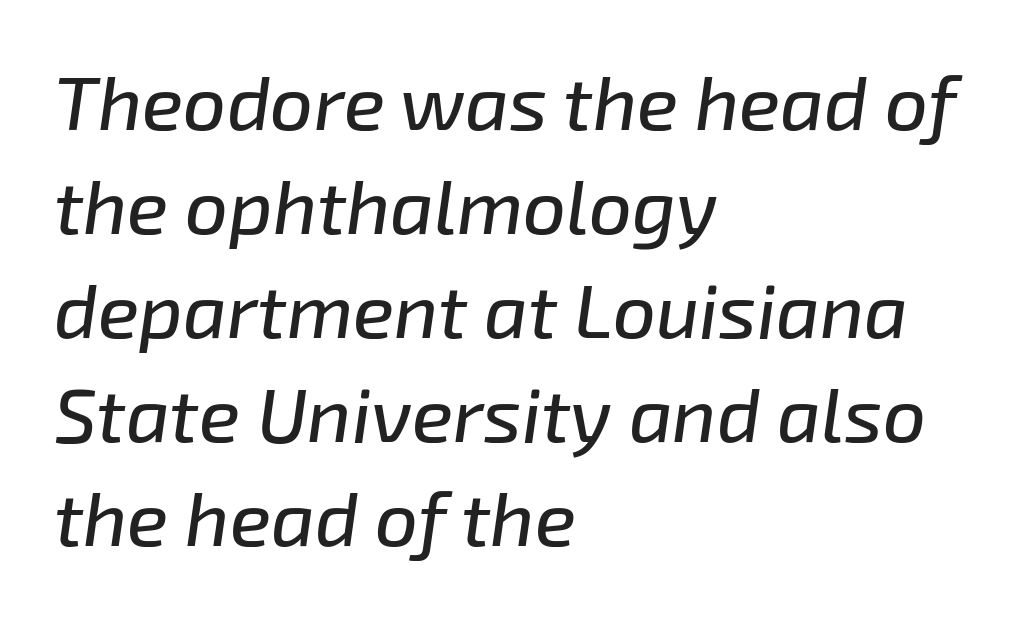
Type without underlining. The line-height multiplier appears to be the usual default. Observe the lean: these are italic letterforms. The rendering anchors every line to the left-hand side. Students, note that the glyphs here touch the page at normal intervals.
